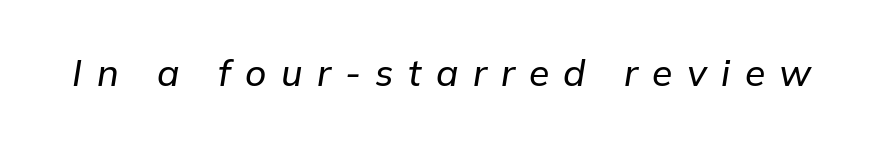
Character widths vary here, with narrow letters taking less room than wide ones. The font's italic variant was chosen for this text. The baseline area is clear. Display-style spreading of the glyphs; the letterfit is very open.
